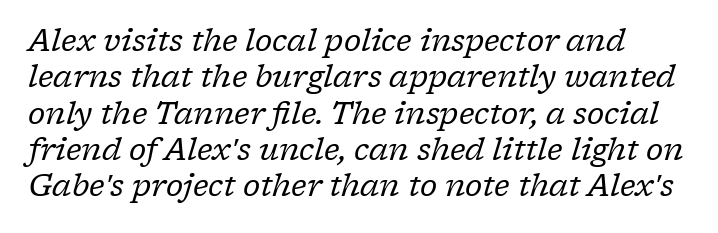
The image shows 30 px regular-weight serif type, italic (leaning right); set line spacing 1.21x, normal letter spacing, not underlined; low stroke contrast and a medium x-height.
